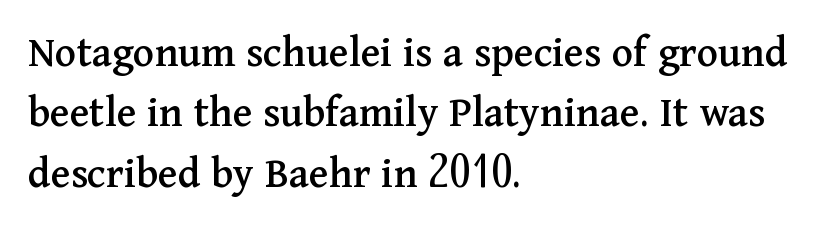
The designer went with a serif here, giving each stem small feet. Spacing verdict: proportional, widths tailored to each character. A typesetter would call this leading conventional body-copy spacing. Each line starts at the same left margin while the right side varies. The axis of the letterforms is exactly vertical. Underlining? Definitely not there.
